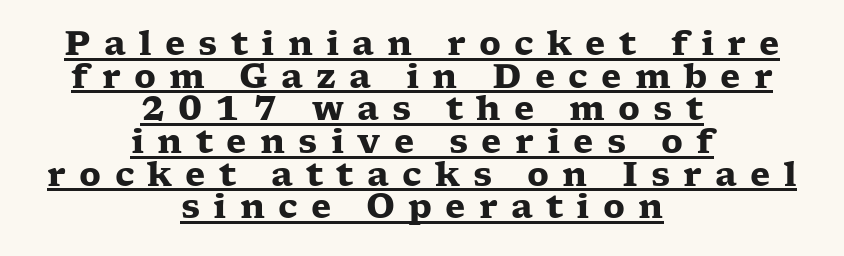
{"serif": "yes", "italic": "no", "bold": "yes", "weight": "heavy", "width": "wide", "stroke_contrast": "low", "x_height": "medium", "monospaced": "no", "underline": "yes", "align": "center", "line_spacing": "tight", "line_spacing_ratio": 0.99, "letter_spacing": "wide", "letter_spacing_em": 0.4, "glyph_px": 33}
